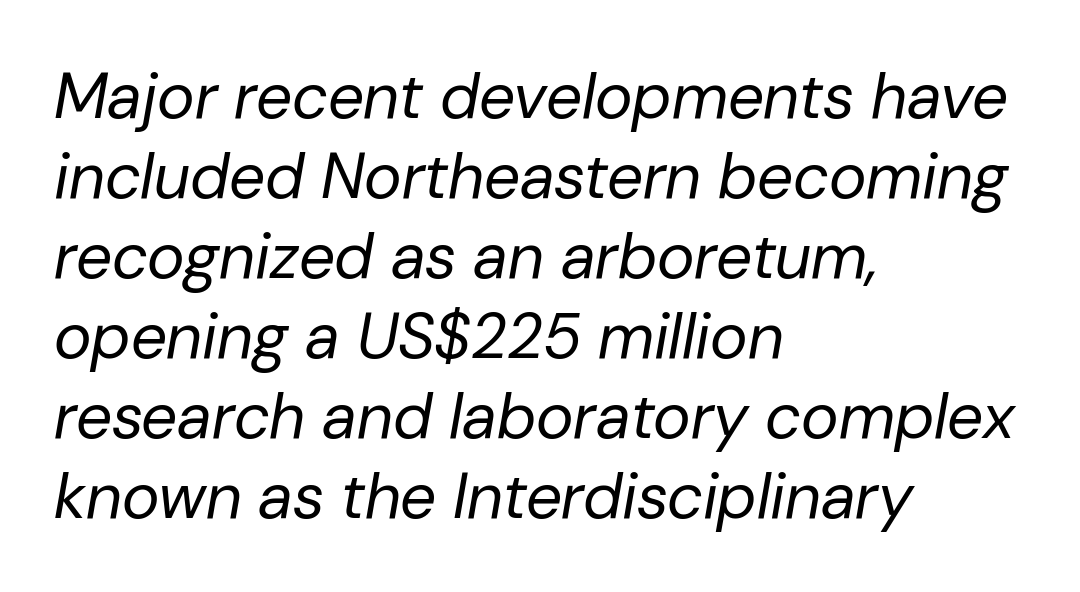
The image shows 64 px regular-weight type, italic (leaning right); set left-aligned, normal line spacing (1.25x), normal letter spacing, not underlined; low stroke contrast and a medium x-height.
